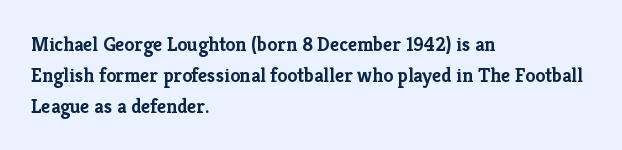
The image shows 20 px bold type, upright; set left-aligned, normal line spacing (1.54x), normal letter spacing, not underlined.
